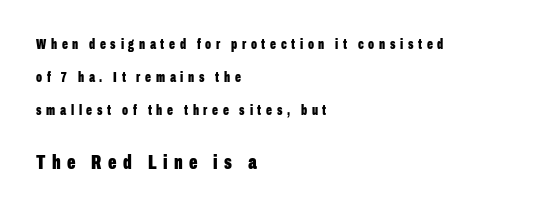
The image shows 20 px bold type, upright; set left-aligned, loose line spacing (2.35x), unusually wide letter spacing (+0.33 em), not underlined; the second (bottom) block is 1.43x larger.
